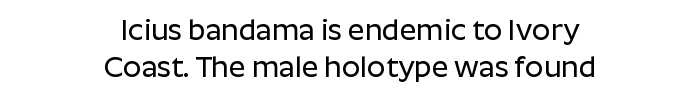
{"serif": "no", "italic": "no", "width": "normal", "stroke_contrast": "low", "x_height": "medium", "monospaced": "no", "underline": "no", "align": "center", "line_spacing": "normal", "line_spacing_ratio": 1.27, "letter_spacing": "normal", "letter_spacing_em": 0.0, "glyph_px": 29}
